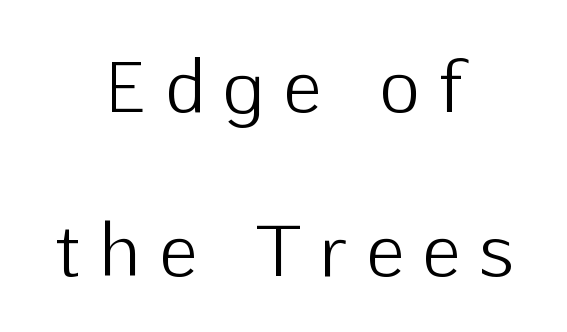
The image shows 70 px light sans-serif type, upright; set centered, loose line spacing (2.35x), unusually wide letter spacing (+0.29 em), not underlined; low stroke contrast and a medium x-height.
